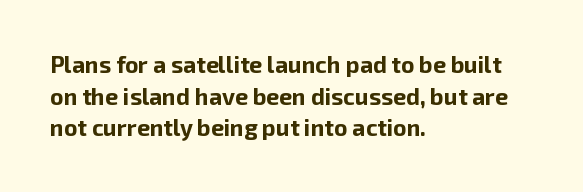
The lines are quadded left. Regular leading. Nothing unusual about the tracking: characters are spaced as the font intends. The font is running at its bold setting. Tall strokes in this sample are plumb rather than angled.
